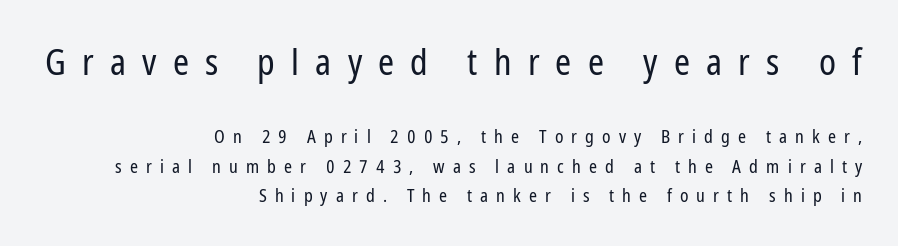
What kind of face is this? One without serifs — a sans. Words float on clear page, feet unadorned. Ordinary non-slanted type is in use. The passage shown is typed in a proportional face where columns would drift. The first block has been scaled up relative to the second. The space between consecutive lines is moderate.
